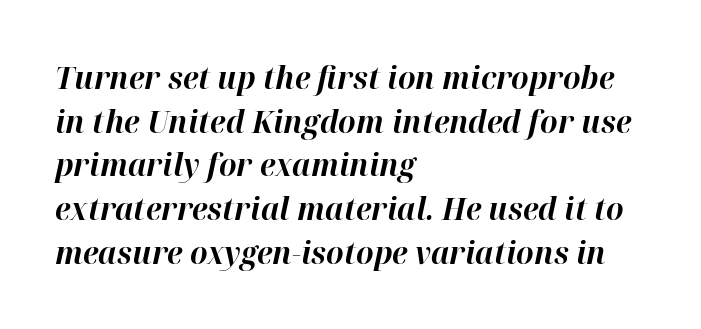
{"italic": "yes", "lean": "right", "slant_degrees": 12, "bold": "yes", "weight": "bold", "width": "normal", "stroke_contrast": "high", "x_height": "medium", "monospaced": "no", "underline": "no", "align": "left", "line_spacing": "normal", "line_spacing_ratio": 1.41, "letter_spacing": "normal", "letter_spacing_em": 0.0, "glyph_px": 31}
